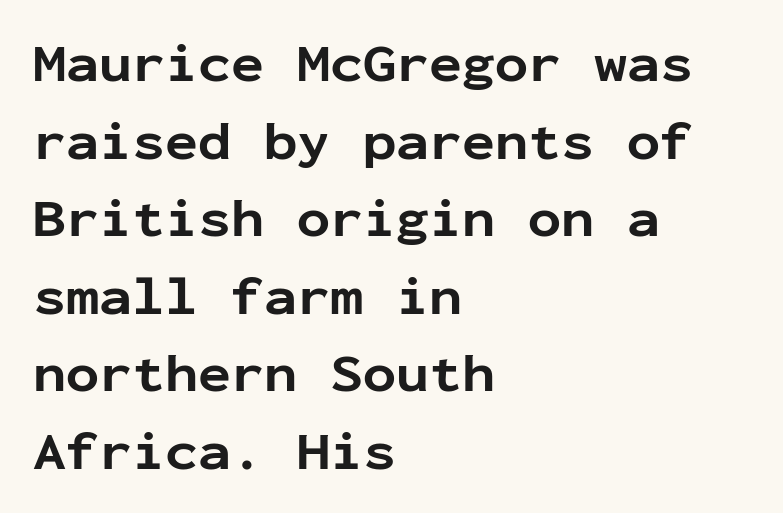
Q: Is the text bold? A: Yes.
Q: Is the text italic (slanted)? A: No, it is upright.
Q: Is the typeface a serif or a sans-serif typeface? A: Sans-serif.
Q: Is the text underlined? A: No.
Q: How is the paragraph aligned? A: Left-aligned.
Q: Is the spacing between letters normal or unusually wide? A: Normal.
Q: Is the spacing between lines tight, normal or loose? A: Normal.
Q: Width (condensed, normal, or wide)? A: Normal.
Q: Stroke contrast? A: Low.
Q: x-height? A: Medium.
Q: Monospaced? A: Yes.
